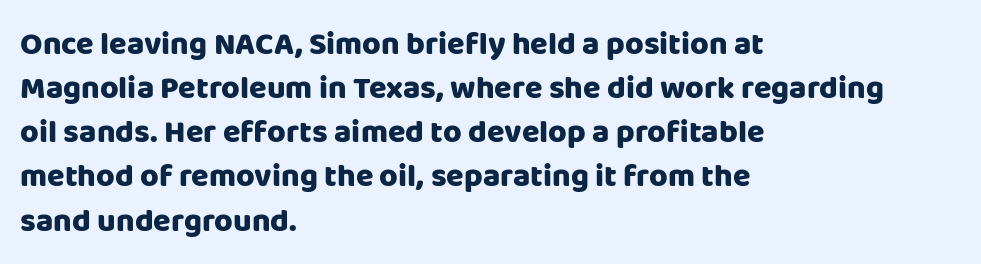
How are the letters spaced? Ordinarily, with no added tracking. Thick stems and heavy bowls — unmistakably bold. Posture: vertical. You can tell from the bare stems that sans-serif type was used. The ragged edge is on the right, which tells us the setting is flush left.
